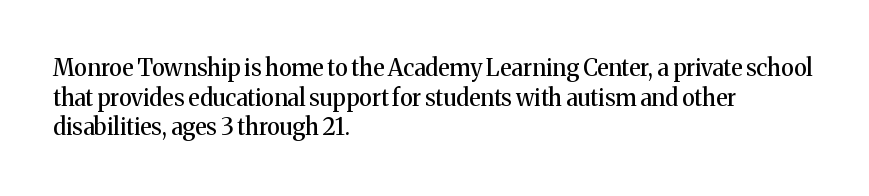
Q: Is the text italic (slanted)? A: No, it is upright.
Q: Is the text underlined? A: No.
Q: How is the paragraph aligned? A: Left-aligned.
Q: Is the spacing between letters normal or unusually wide? A: Normal.
Q: Is the spacing between lines tight, normal or loose? A: Normal.
